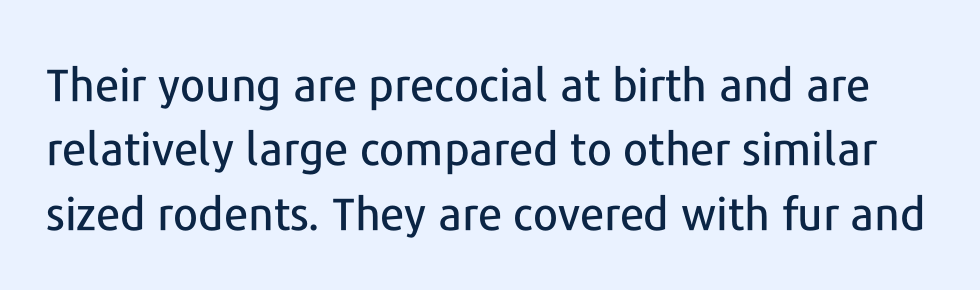
Q: Is the text italic (slanted)? A: No, it is upright.
Q: Is the typeface a serif or a sans-serif typeface? A: Sans-serif.
Q: Is the text underlined? A: No.
Q: Is the spacing between letters normal or unusually wide? A: Normal.
Q: Is the spacing between lines tight, normal or loose? A: Normal.
Q: Width (condensed, normal, or wide)? A: Normal.
Q: Stroke contrast? A: Low.
Q: x-height? A: Medium.
Q: Monospaced? A: No.
